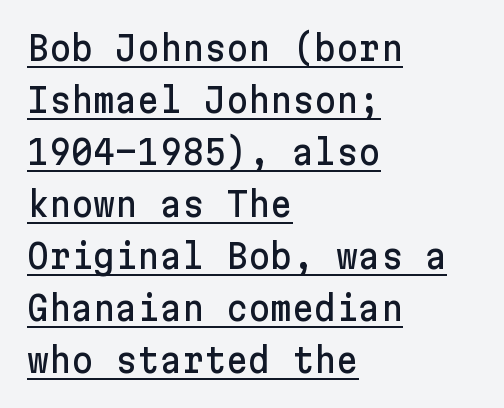
{"serif": "no", "italic": "no", "width": "normal", "stroke_contrast": "low", "x_height": "medium", "underline": "yes", "align": "left", "line_spacing": "normal", "line_spacing_ratio": 1.53, "letter_spacing": "normal", "letter_spacing_em": 0.0, "glyph_px": 34}
